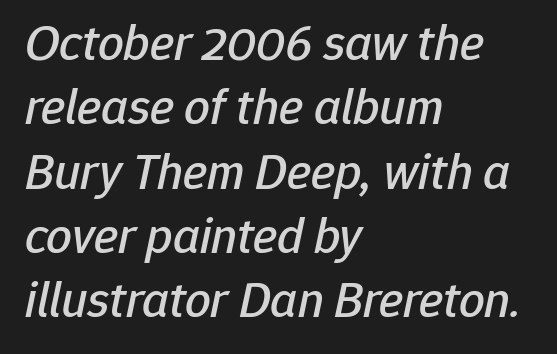
Rule under the text: the space is simply empty. Each letter keeps its own natural width here, so spacing adapts to shape. Horizontal bands of white between lines are of average thickness. Layout note: lines flush left.
